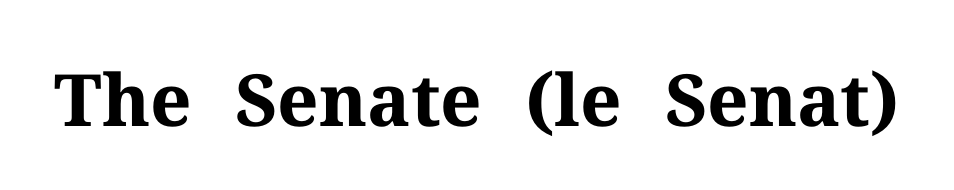
{"serif": "yes", "italic": "no", "bold": "yes", "weight": "bold", "width": "normal", "stroke_contrast": "medium", "x_height": "medium", "monospaced": "no", "underline": "no", "letter_spacing": "normal", "letter_spacing_em": 0.0, "glyph_px": 72}
